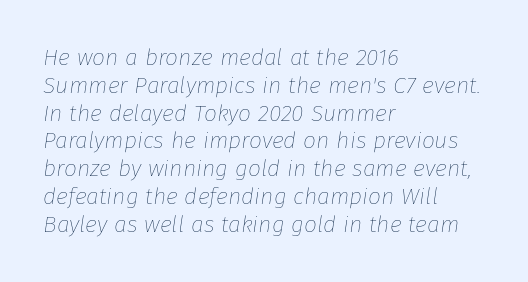
Q: Is the text bold? A: No.
Q: Is the text italic (slanted)? A: Yes, it leans right by about 8 degrees.
Q: Is the text underlined? A: No.
Q: How is the paragraph aligned? A: Left-aligned.
Q: Is the spacing between letters normal or unusually wide? A: Normal.
